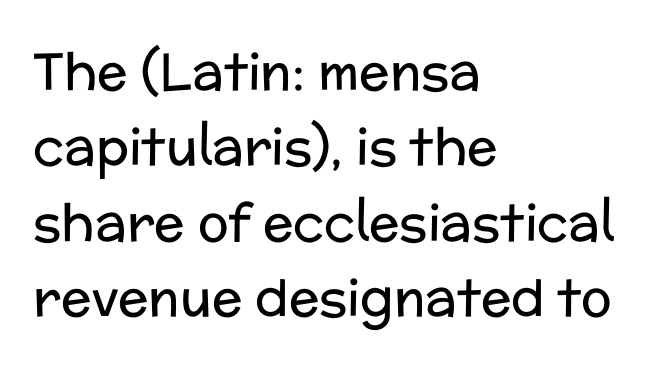
Does the leading feel generous? No, just average. Vertical strokes here are truly vertical. This rendering uses left alignment, leaving the right contour irregular. Classification — sans serif. Nobody touched the tracking dial on this one.
